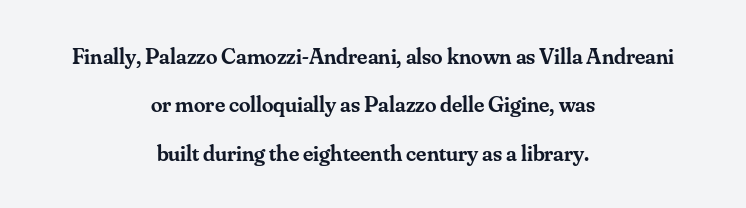
Weight: semibold (demi). In terms of leading, this rendering errs on the spacious side. The whitespace from short lines is split evenly between both sides. Rendered with straight, roman letterforms.
